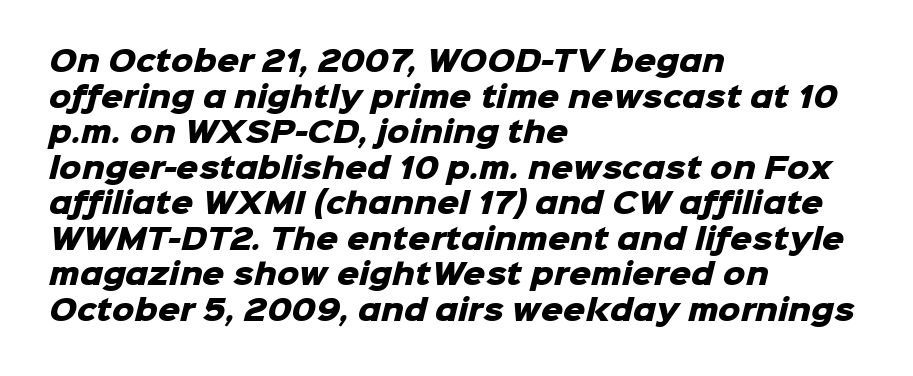
{"serif": "no", "bold": "yes", "weight": "heavy", "width": "normal", "stroke_contrast": "low", "x_height": "medium", "monospaced": "no", "underline": "no", "align": "left", "line_spacing": "normal", "line_spacing_ratio": 1.27, "letter_spacing": "normal", "letter_spacing_em": 0.0, "glyph_px": 28}
